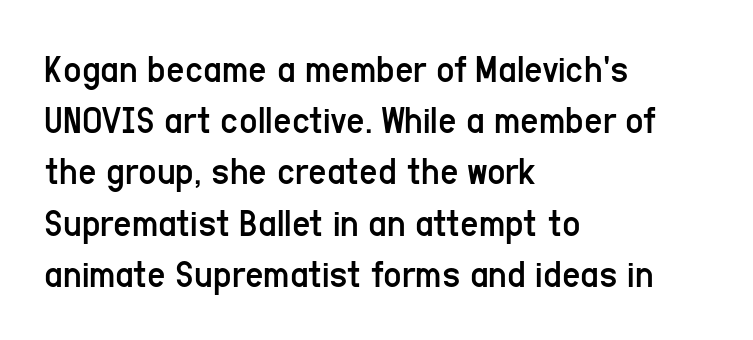
The image shows 40 px regular-weight, condensed sans-serif type, upright; set left-aligned, normal line spacing (1.28x), normal letter spacing, not underlined; low stroke contrast and a medium x-height.
